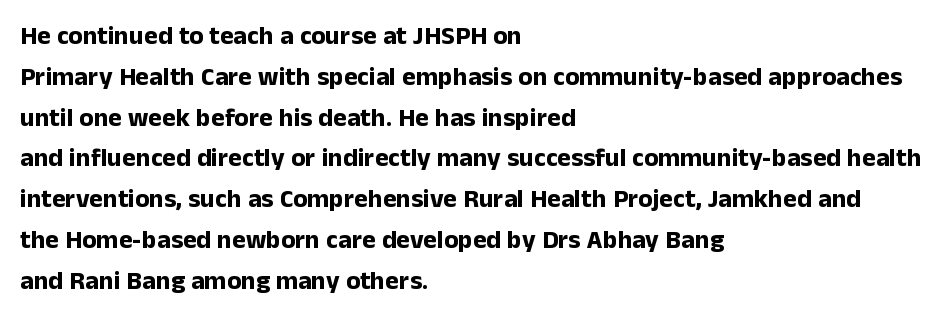
A dark, heavy texture on the line: the type is bold. Characters follow at the spacing the type designer built in. The designer left line spacing at the default. Unmarked baselines from the first word to the last. Posture: vertical.
